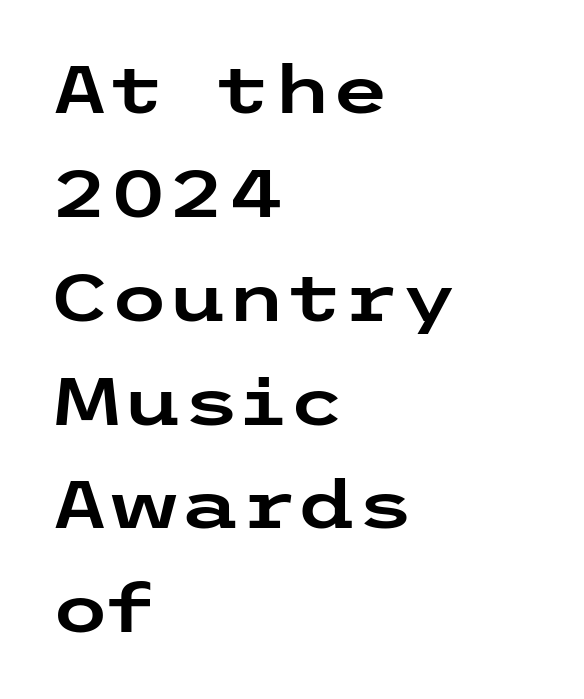
Q: Is the text italic (slanted)? A: No, it is upright.
Q: Is the typeface a serif or a sans-serif typeface? A: Sans-serif.
Q: Is the text underlined? A: No.
Q: How is the paragraph aligned? A: Left-aligned.
Q: Is the spacing between letters normal or unusually wide? A: Normal.
Q: Is the spacing between lines tight, normal or loose? A: Normal.
Q: Width (condensed, normal, or wide)? A: Wide.
Q: Stroke contrast? A: Low.
Q: x-height? A: Medium.
